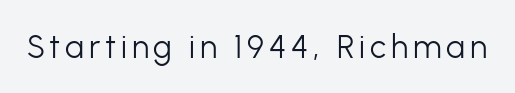
Are there feet on the stems? There aren't — it's a sans. Just letters on the line, the space beneath them empty. The lettering stays uniformly vertical, giving the passage a roman look. The weight tops out at a normal text grade. Character widths vary here, with narrow letters taking less room than wide ones.
